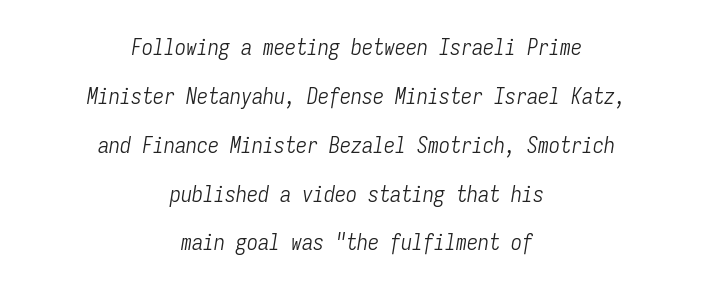
Q: Is the text bold? A: No.
Q: Is the text italic (slanted)? A: Yes, it leans right by about 9 degrees.
Q: Is the text underlined? A: No.
Q: How is the paragraph aligned? A: Centered.
Q: Is the spacing between letters normal or unusually wide? A: Normal.
Q: Is the spacing between lines tight, normal or loose? A: Loose.
